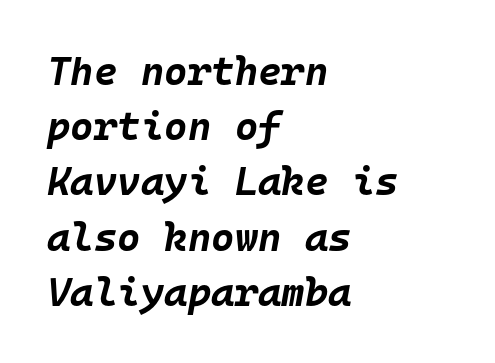
The image shows 40 px bold type, italic (leaning right), monospaced; set left-aligned, normal line spacing (1.38x), normal letter spacing, not underlined; low stroke contrast and a large x-height.
